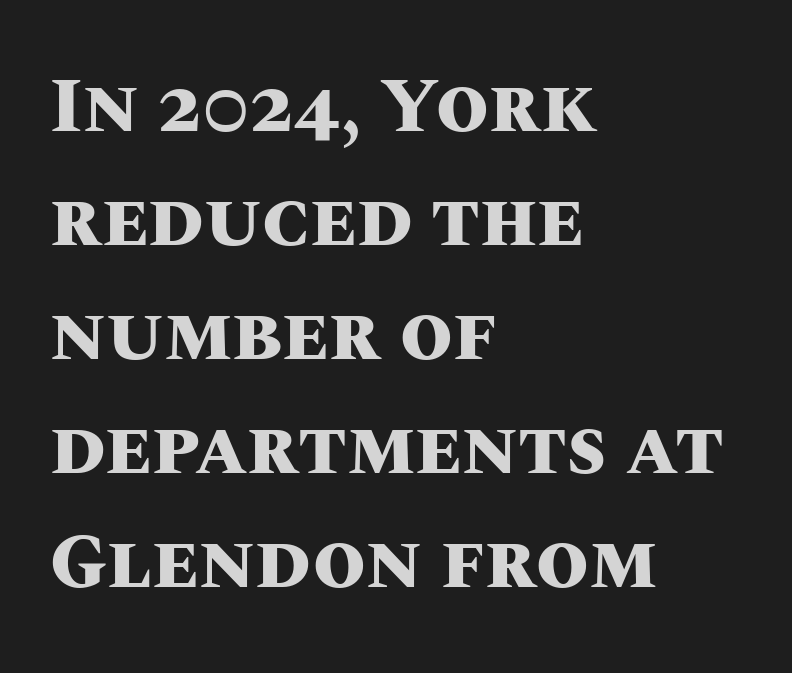
Q: Is the text bold? A: Yes.
Q: Is the text italic (slanted)? A: No, it is upright.
Q: Is the text underlined? A: No.
Q: How is the paragraph aligned? A: Left-aligned.
Q: Is the spacing between letters normal or unusually wide? A: Normal.
Q: Is the spacing between lines tight, normal or loose? A: Normal.
Q: Width (condensed, normal, or wide)? A: Normal.
Q: Stroke contrast? A: Medium.
Q: x-height? A: Large.
Q: Monospaced? A: No.
